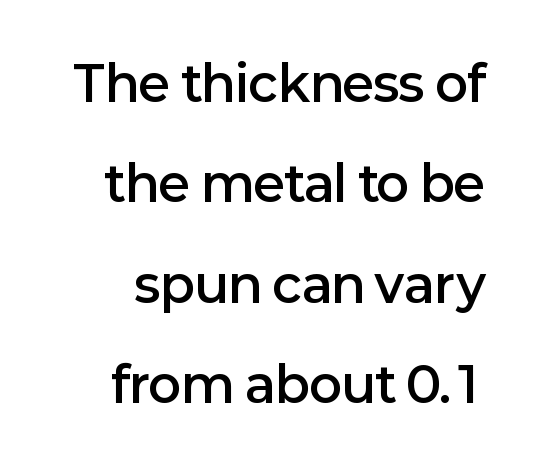
The passage shown stacks its lines with a broad gap. The typesetting leans somewhat heavy: a semibold. I'd call this a sans setting — the letters go barefoot. Any mark beneath the type? The region is blank. In terms of letterspacing, this is plain default setting. The specimen reads as upright at a glance.
